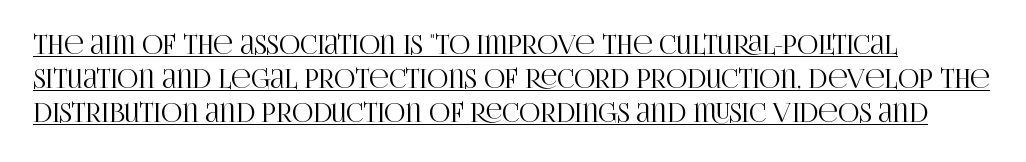
How would I describe the line gaps? Plain and ordinary. Every character sits straight up, as roman type does. Words appear dense and cohesive because spacing is normal. This sample carries an underscore along the baseline area.
